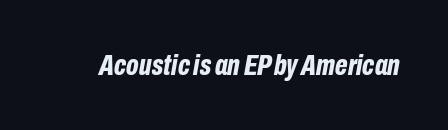
These lines were composed using italics. The characters look thick and weighty, a clear bold. Nobody touched the tracking dial on this one. Do the characters align in a grid? No, the font is proportional. Check under the words: just untouched page.
